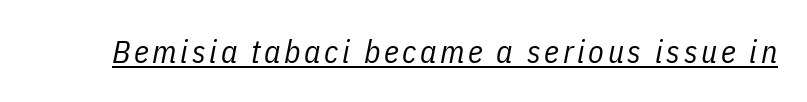
{"italic": "yes", "lean": "right", "slant_degrees": 11, "bold": "no", "weight": "regular", "width": "condensed", "stroke_contrast": "low", "x_height": "medium", "monospaced": "no", "underline": "yes", "glyph_px": 32}
